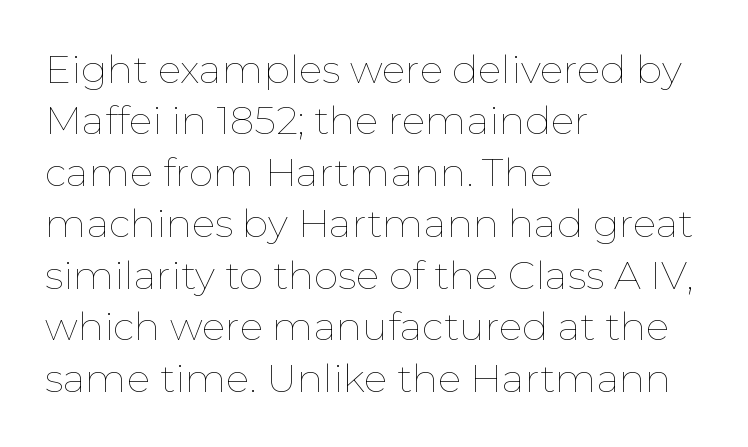
{"italic": "no", "bold": "no", "weight": "thin", "width": "normal", "stroke_contrast": "low", "x_height": "medium", "monospaced": "no", "underline": "no", "align": "left", "line_spacing": "normal", "line_spacing_ratio": 1.32, "letter_spacing": "normal", "letter_spacing_em": 0.0, "glyph_px": 39}
